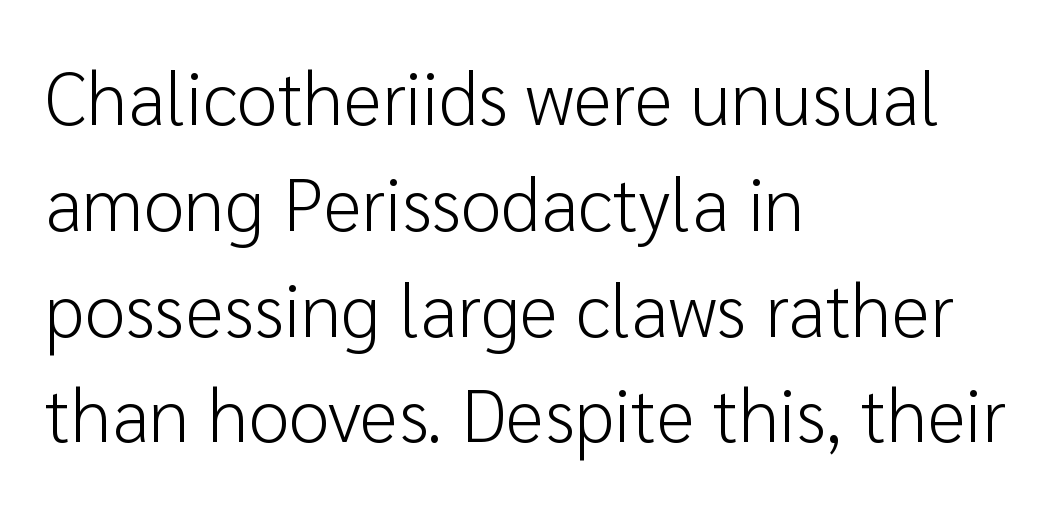
Is this a fixed-width face? No — the glyphs have proportional, varying widths. The passage shown is not underscored anywhere. In CSS terms this would be text-align: left. Vertically, the passage feels balanced, rows spaced as you'd expect. Stems and bowls with no extra thickness — not bold.
